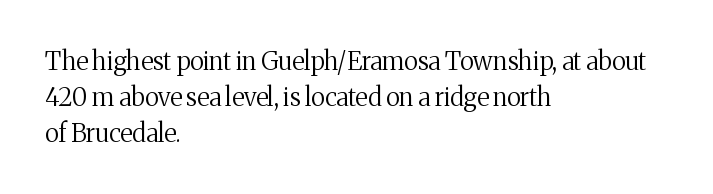
The rendering anchors every line to the left-hand side. Words appear dense and cohesive because spacing is normal. Does the leading feel generous? No, just average. A quiet, ordinary-to-light weight characterises the typeface.
